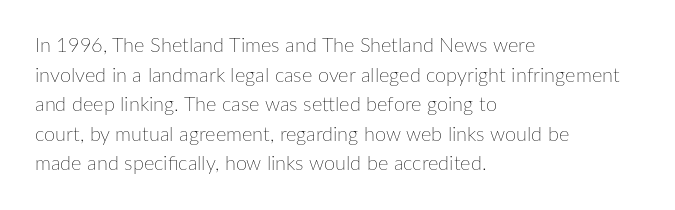
Q: Is the text bold? A: No.
Q: Is the text italic (slanted)? A: No, it is upright.
Q: Is the text underlined? A: No.
Q: How is the paragraph aligned? A: Left-aligned.
Q: Is the spacing between letters normal or unusually wide? A: Normal.
Q: Is the spacing between lines tight, normal or loose? A: Normal.
